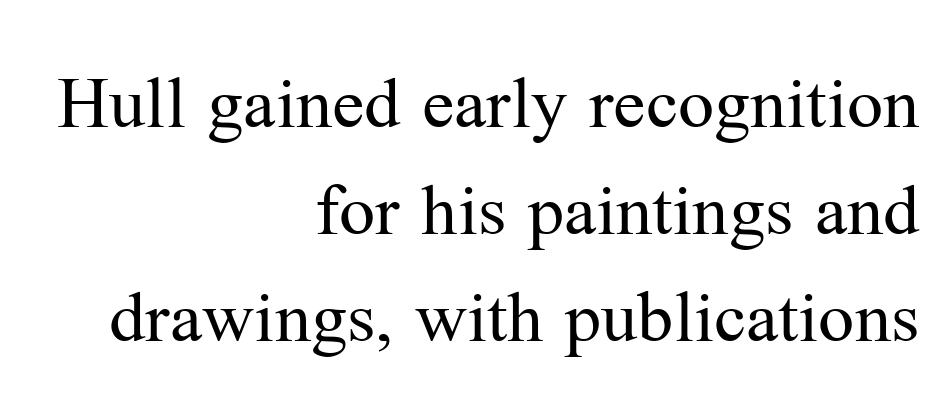
Q: Is the text bold? A: No.
Q: Is the text italic (slanted)? A: No, it is upright.
Q: Is the typeface a serif or a sans-serif typeface? A: Serif.
Q: Is the text underlined? A: No.
Q: How is the paragraph aligned? A: Right-aligned.
Q: Is the spacing between letters normal or unusually wide? A: Normal.
Q: Is the spacing between lines tight, normal or loose? A: Normal.
Q: Width (condensed, normal, or wide)? A: Normal.
Q: Stroke contrast? A: Medium.
Q: x-height? A: Medium.
Q: Monospaced? A: No.
